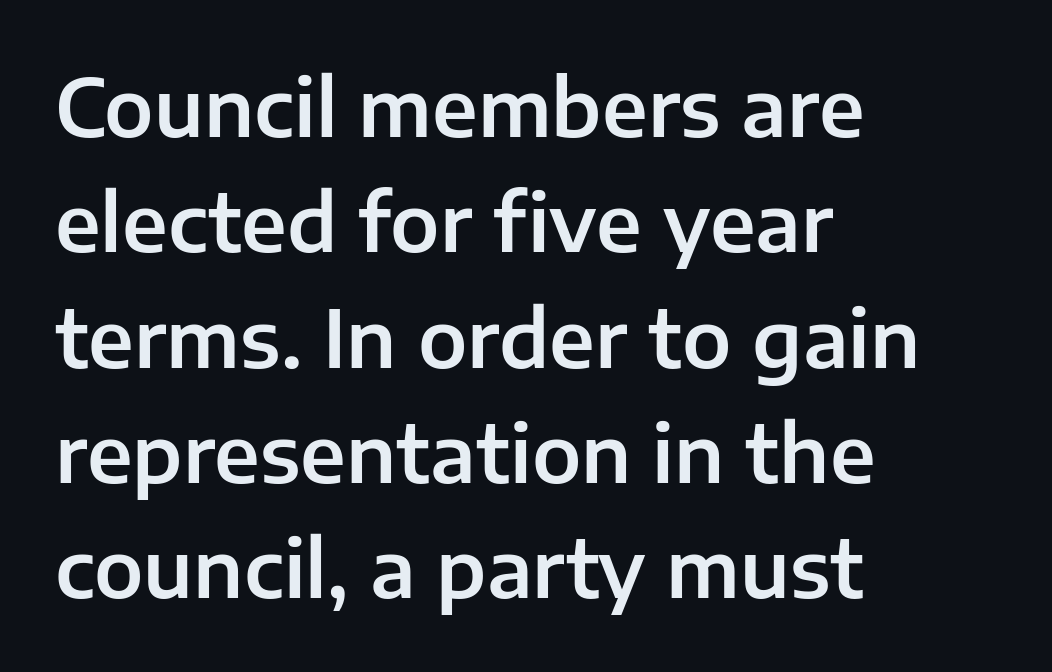
The image shows 79 px sans-serif type, upright; set left-aligned, normal line spacing (1.46x), normal letter spacing, not underlined; low stroke contrast and a medium x-height.
